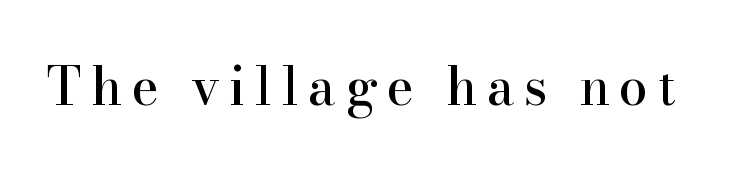
The image shows 52 px serif type, upright; set not underlined; high stroke contrast and a small x-height.
